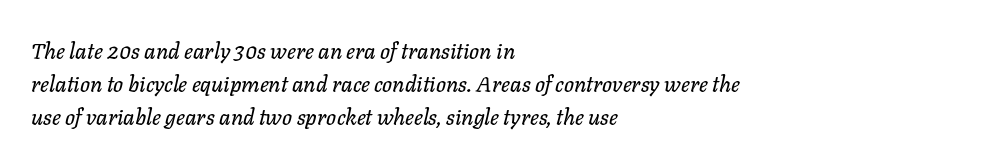
{"italic": "yes", "lean": "right", "slant_degrees": 11, "underline": "no", "align": "left", "line_spacing": "normal", "line_spacing_ratio": 1.5, "letter_spacing": "normal", "letter_spacing_em": 0.0, "glyph_px": 22}
